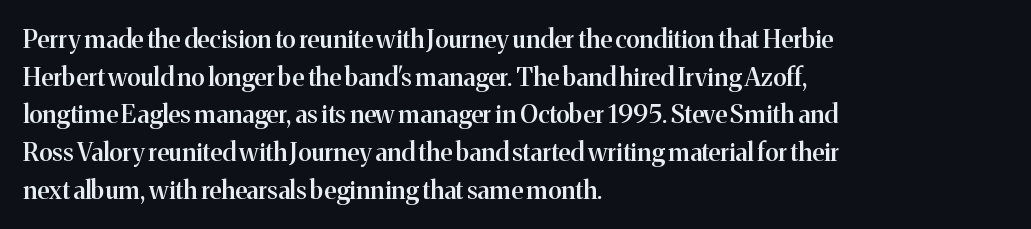
The image shows 25 px text type, upright; set left-aligned, normal line spacing (1.51x), normal letter spacing, not underlined.
